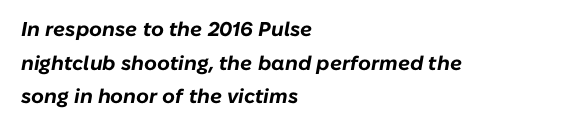
The image shows 20 px bold type, italic (leaning right); set left-aligned, normal line spacing (1.68x), normal letter spacing, not underlined.
